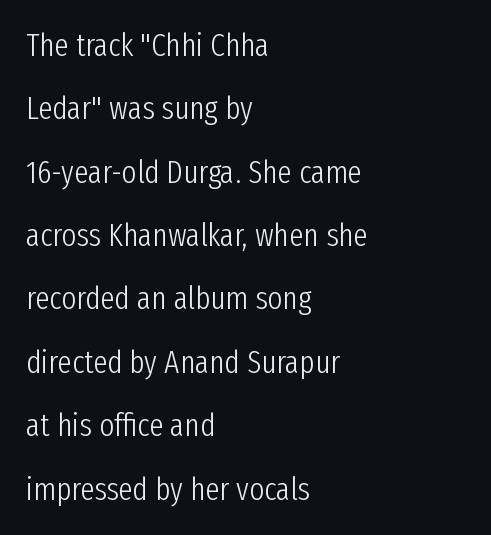
Q: Is the text bold? A: No.
Q: Is the text italic (slanted)? A: No, it is upright.
Q: Is the typeface a serif or a sans-serif typeface? A: Sans-serif.
Q: Is the text underlined? A: No.
Q: How is the paragraph aligned? A: Left-aligned.
Q: Is the spacing between letters normal or unusually wide? A: Normal.
Q: Is the spacing between lines tight, normal or loose? A: Loose.
Q: Width (condensed, normal, or wide)? A: Condensed.
Q: Stroke contrast? A: Low.
Q: x-height? A: Medium.
Q: Monospaced? A: No.
